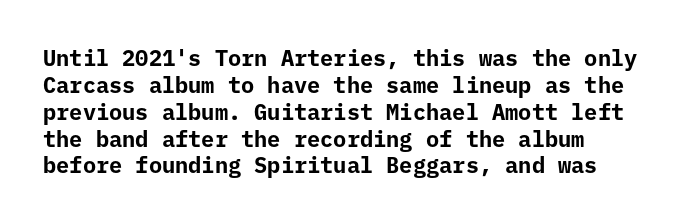
Q: Is the text bold? A: Yes.
Q: Is the text italic (slanted)? A: No, it is upright.
Q: Is the text underlined? A: No.
Q: Is the spacing between letters normal or unusually wide? A: Normal.
